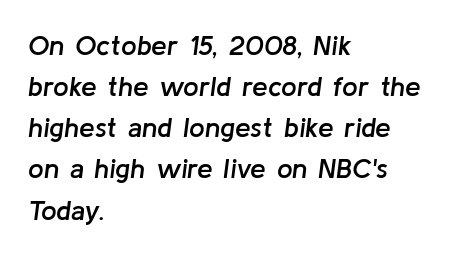
The image shows 28 px semibold type, italic (leaning right); set left-aligned, normal line spacing (1.47x), normal letter spacing, not underlined; low stroke contrast and a medium x-height.
